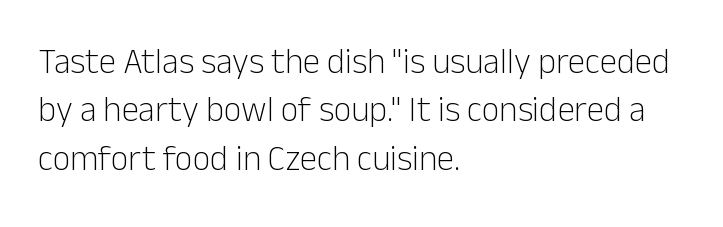
{"serif": "no", "italic": "no", "bold": "no", "weight": "light", "width": "normal", "stroke_contrast": "low", "x_height": "medium", "monospaced": "no", "underline": "no", "align": "left", "line_spacing": "normal", "line_spacing_ratio": 1.38, "letter_spacing": "normal", "letter_spacing_em": 0.0, "glyph_px": 35}
